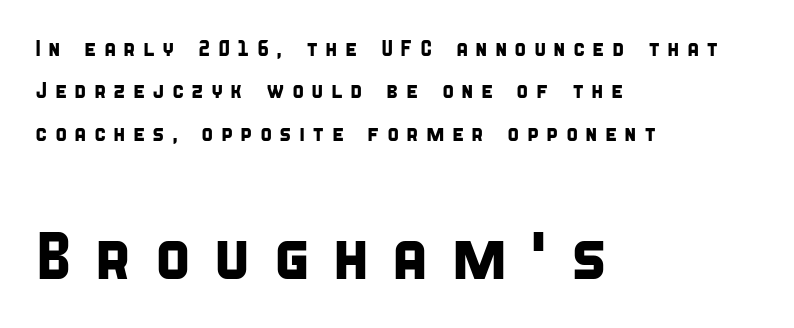
{"serif": "no", "width": "condensed", "stroke_contrast": "low", "x_height": "large", "monospaced": "no", "underline": "no", "align": "left", "line_spacing": "loose", "line_spacing_ratio": 1.93, "letter_spacing": "wide", "letter_spacing_em": 0.32, "larger_block": "second", "size_ratio": 3.05, "glyph_px": 67}
